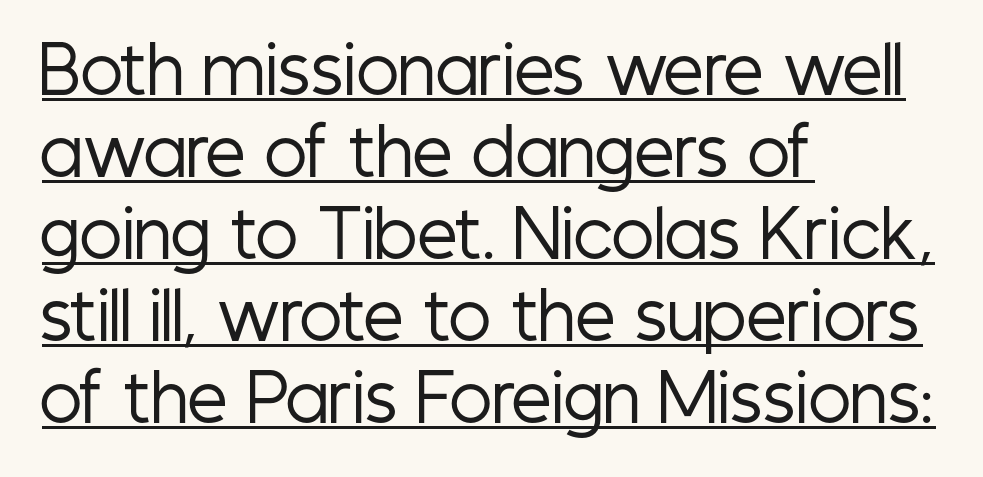
Q: Is the text bold? A: No.
Q: Is the text italic (slanted)? A: No, it is upright.
Q: Is the typeface a serif or a sans-serif typeface? A: Sans-serif.
Q: Is the text underlined? A: Yes.
Q: How is the paragraph aligned? A: Left-aligned.
Q: Is the spacing between letters normal or unusually wide? A: Normal.
Q: Is the spacing between lines tight, normal or loose? A: Normal.
Q: Width (condensed, normal, or wide)? A: Condensed.
Q: Stroke contrast? A: Low.
Q: x-height? A: Medium.
Q: Monospaced? A: No.
